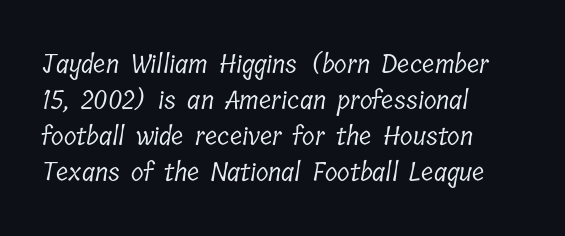
The image shows 26 px text type; set left-aligned, normal line spacing (1.38x), normal letter spacing, not underlined.
